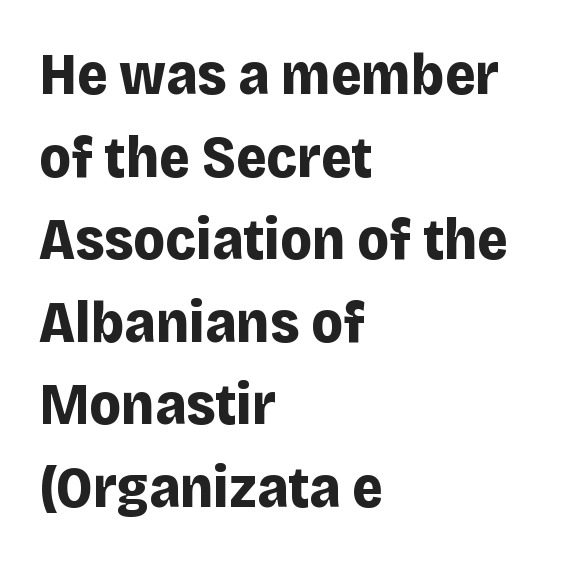
Q: Is the text bold? A: Yes.
Q: Is the text italic (slanted)? A: No, it is upright.
Q: Is the typeface a serif or a sans-serif typeface? A: Sans-serif.
Q: Is the text underlined? A: No.
Q: How is the paragraph aligned? A: Left-aligned.
Q: Is the spacing between letters normal or unusually wide? A: Normal.
Q: Is the spacing between lines tight, normal or loose? A: Normal.
Q: Width (condensed, normal, or wide)? A: Normal.
Q: Stroke contrast? A: Low.
Q: x-height? A: Large.
Q: Monospaced? A: No.
